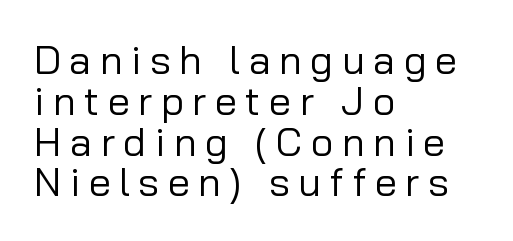
{"serif": "no", "italic": "no", "bold": "no", "weight": "regular", "width": "normal", "stroke_contrast": "low", "x_height": "medium", "monospaced": "no", "underline": "no", "align": "left", "line_spacing": "tight", "line_spacing_ratio": 1.02, "letter_spacing": "wide", "letter_spacing_em": 0.21, "glyph_px": 40}
